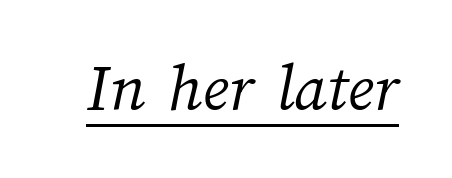
Q: Is the text bold? A: No.
Q: Is the text underlined? A: Yes.
Q: Is the spacing between letters normal or unusually wide? A: Normal.
Q: Width (condensed, normal, or wide)? A: Normal.
Q: Stroke contrast? A: Medium.
Q: x-height? A: Medium.
Q: Monospaced? A: No.
